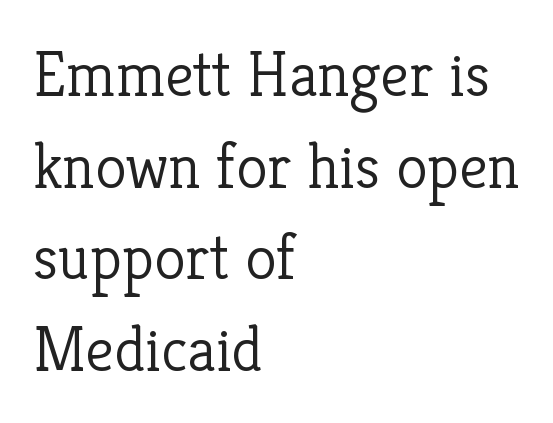
Q: Is the text bold? A: No.
Q: Is the text italic (slanted)? A: No, it is upright.
Q: Is the typeface a serif or a sans-serif typeface? A: Serif.
Q: Is the text underlined? A: No.
Q: How is the paragraph aligned? A: Left-aligned.
Q: Is the spacing between letters normal or unusually wide? A: Normal.
Q: Is the spacing between lines tight, normal or loose? A: Normal.
Q: Width (condensed, normal, or wide)? A: Normal.
Q: Stroke contrast? A: Low.
Q: x-height? A: Medium.
Q: Monospaced? A: No.
